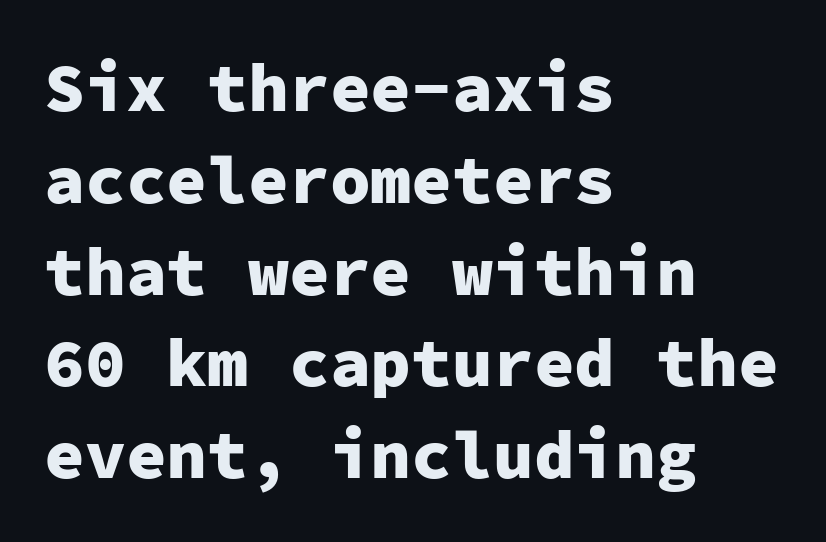
The image shows 68 px heavy sans-serif type, upright, monospaced; set left-aligned, normal line spacing (1.35x), normal letter spacing, not underlined; low stroke contrast and a medium x-height.
